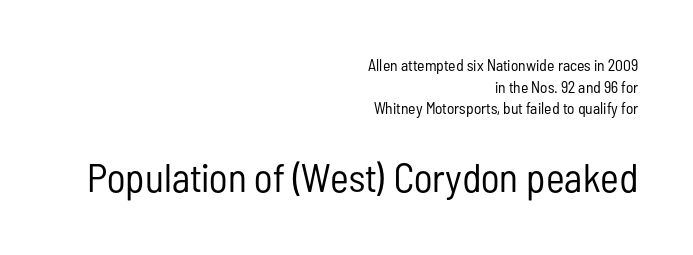
Is the letter spacing exaggerated? No — it looks like the ordinary default. If you drew a ruler down the right edge, every line would touch it. Leading: standard. The face used here is a sans, in the tradition of grotesques and geometrics.
